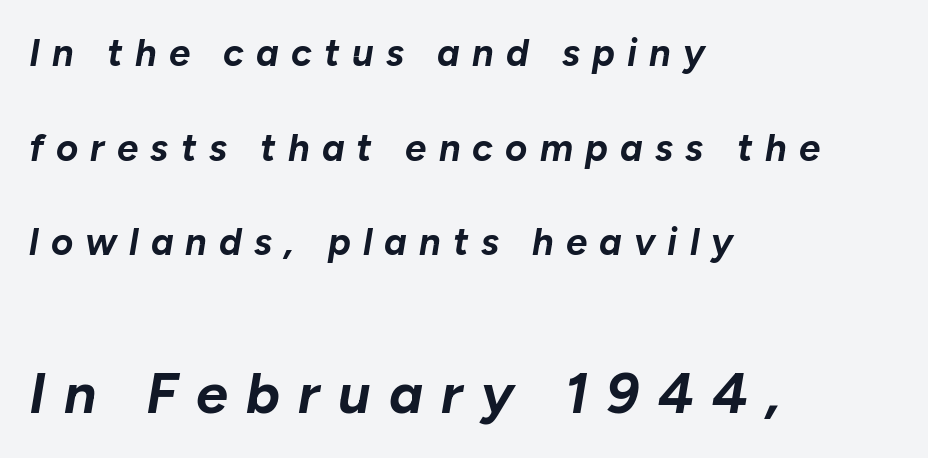
{"italic": "yes", "lean": "right", "slant_degrees": 10, "bold": "yes", "weight": "bold", "width": "normal", "stroke_contrast": "low", "x_height": "medium", "monospaced": "no", "underline": "no", "align": "left", "line_spacing": "loose", "line_spacing_ratio": 2.49, "letter_spacing": "wide", "letter_spacing_em": 0.32, "larger_block": "second", "size_ratio": 1.5, "glyph_px": 57}
